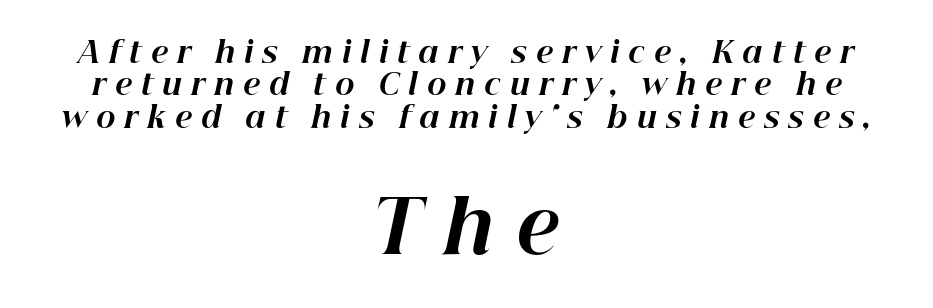
Q: Is the text bold? A: Yes.
Q: Is the text italic (slanted)? A: Yes, it leans right by about 12 degrees.
Q: Is the text underlined? A: No.
Q: How is the paragraph aligned? A: Centered.
Q: Is the spacing between letters normal or unusually wide? A: Unusually wide.
Q: Is the spacing between lines tight, normal or loose? A: Tight.
Q: Which block of text is set in a larger size, the first (top) or the second (bottom)? A: The second (bottom) one.
Q: Width (condensed, normal, or wide)? A: Normal.
Q: Stroke contrast? A: High.
Q: x-height? A: Medium.
Q: Monospaced? A: No.
